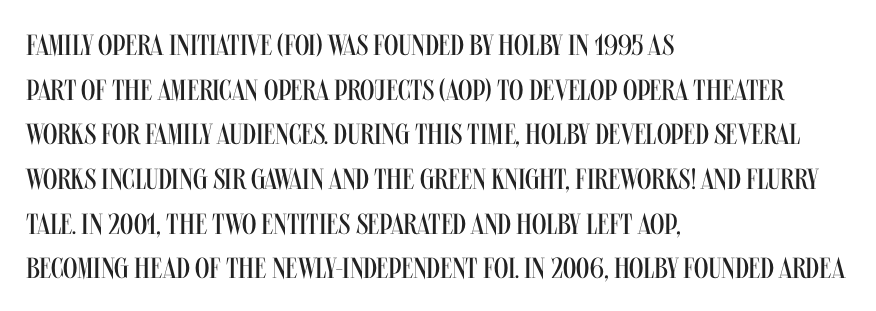
The image shows 29 px regular-weight, condensed sans-serif type, upright; set left-aligned, normal line spacing (1.54x), normal letter spacing, not underlined; medium stroke contrast and a large x-height.
